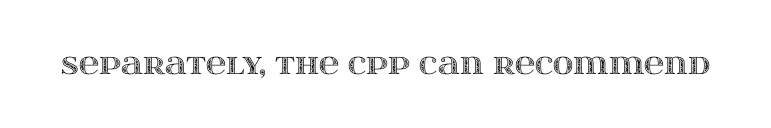
{"italic": "no", "width": "wide", "x_height": "large", "monospaced": "no", "underline": "no", "letter_spacing": "normal", "letter_spacing_em": 0.0, "glyph_px": 28}
